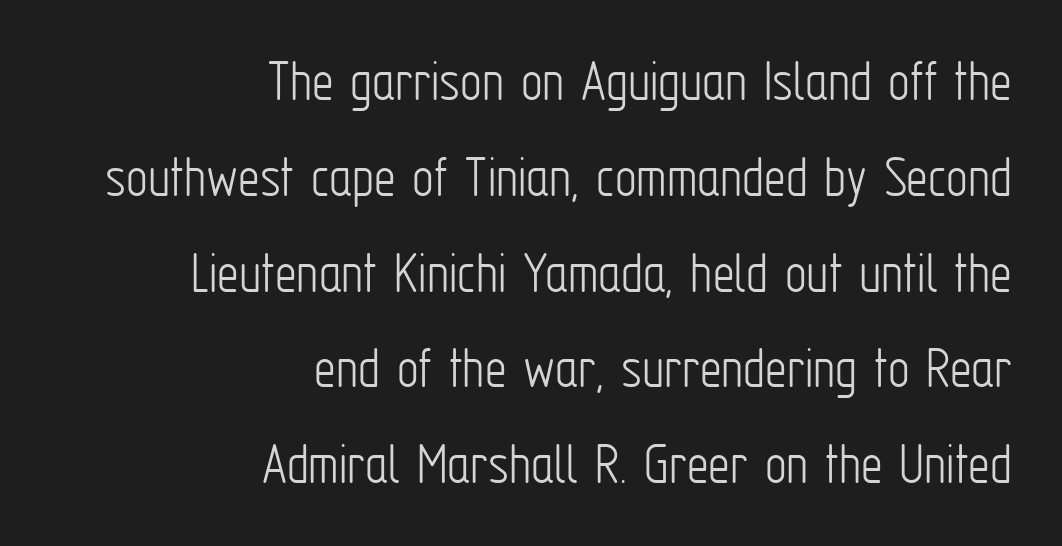
{"serif": "no", "italic": "no", "bold": "no", "weight": "light", "width": "condensed", "stroke_contrast": "low", "x_height": "medium", "monospaced": "no", "underline": "no", "align": "right", "line_spacing": "normal", "line_spacing_ratio": 1.57, "letter_spacing": "normal", "letter_spacing_em": 0.0, "glyph_px": 61}
